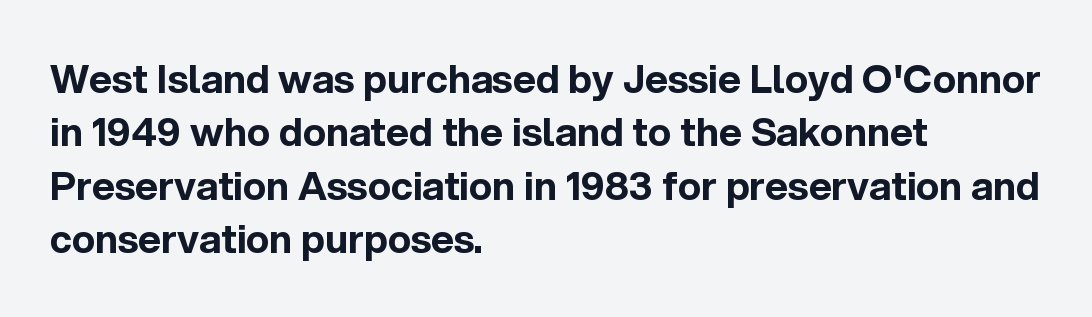
The image shows 39 px bold sans-serif type, upright; set left-aligned, normal line spacing (1.37x), normal letter spacing, not underlined; a medium x-height.
